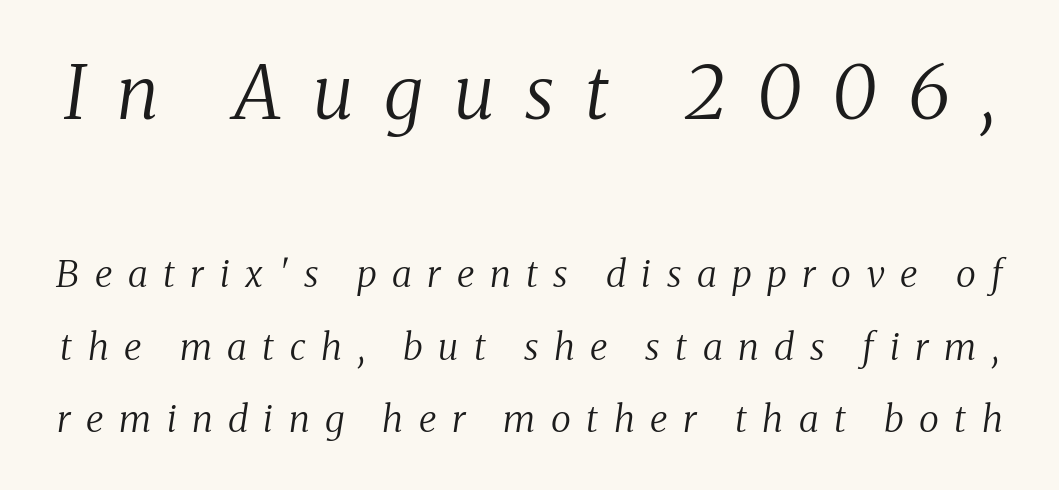
{"serif": "yes", "italic": "yes", "lean": "right", "slant_degrees": 8, "bold": "no", "weight": "regular", "width": "normal", "stroke_contrast": "medium", "x_height": "medium", "monospaced": "no", "underline": "no", "line_spacing": "loose", "line_spacing_ratio": 1.96, "letter_spacing": "wide", "letter_spacing_em": 0.42, "larger_block": "first", "size_ratio": 2.0, "glyph_px": 74}
